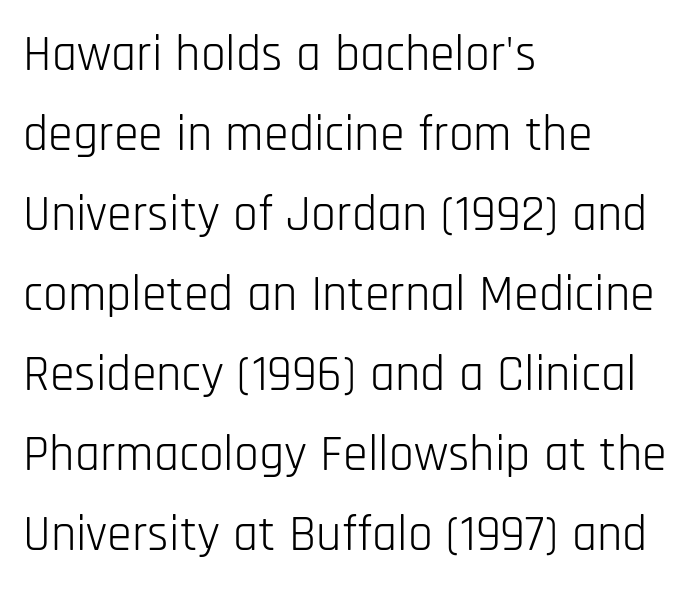
{"serif": "no", "italic": "no", "bold": "no", "weight": "light", "width": "condensed", "stroke_contrast": "low", "x_height": "large", "monospaced": "no", "underline": "no", "align": "left", "line_spacing": "normal", "line_spacing_ratio": 1.6, "letter_spacing": "normal", "letter_spacing_em": 0.0, "glyph_px": 50}
